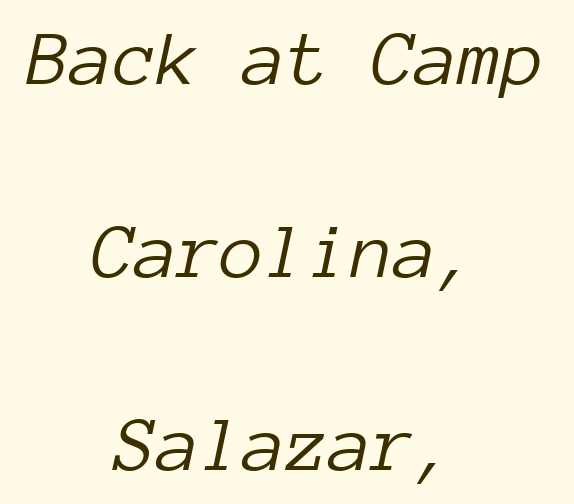
Q: Is the text bold? A: No.
Q: Is the text italic (slanted)? A: Yes, it leans right by about 12 degrees.
Q: Is the text underlined? A: No.
Q: How is the paragraph aligned? A: Centered.
Q: Is the spacing between letters normal or unusually wide? A: Normal.
Q: Is the spacing between lines tight, normal or loose? A: Loose.
Q: Width (condensed, normal, or wide)? A: Normal.
Q: Stroke contrast? A: Low.
Q: x-height? A: Medium.
Q: Monospaced? A: Yes.
